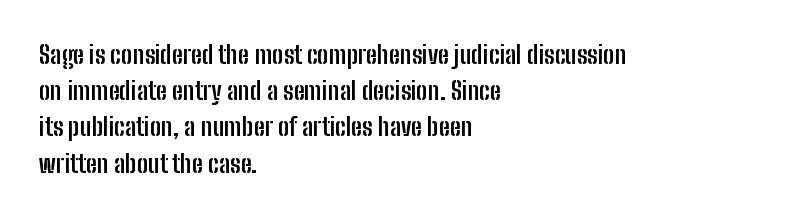
Typesetter's note: full bold, strokes at maximum text heaviness. Rendered with straight, roman letterforms. The line-height multiplier appears to be the usual default. Words appear dense and cohesive because spacing is normal. A student would call this left alignment; a typographer would say flush left, rag right. The baseline area is clear.
